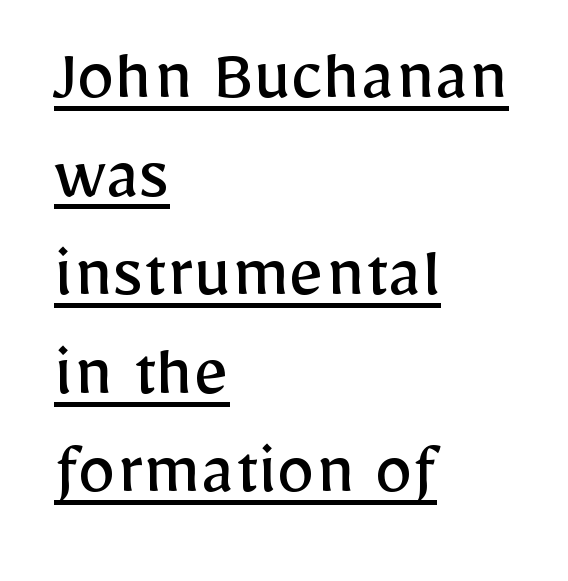
Type style note: lacks serifs. Compared with typical paragraphs, the rows here are spaced about the same. The rendered words wear a rule along their underside. When letters stand straight like this, we call the style roman or upright.
